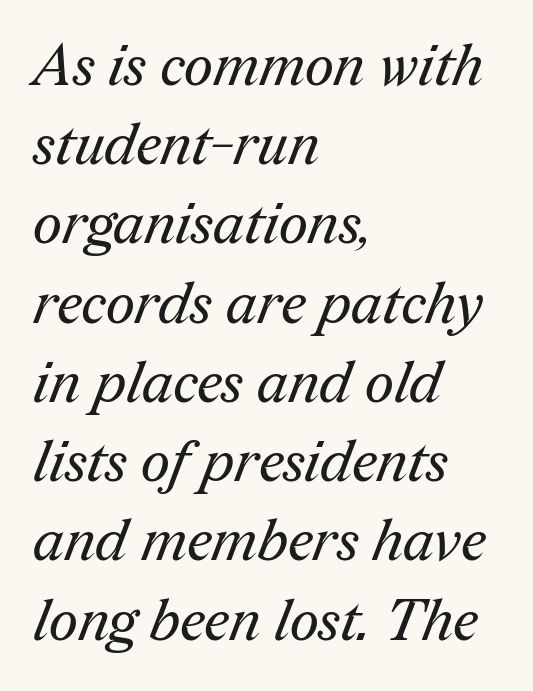
Q: Is the text bold? A: No.
Q: Is the typeface a serif or a sans-serif typeface? A: Serif.
Q: Is the text underlined? A: No.
Q: How is the paragraph aligned? A: Left-aligned.
Q: Is the spacing between letters normal or unusually wide? A: Normal.
Q: Is the spacing between lines tight, normal or loose? A: Normal.
Q: Width (condensed, normal, or wide)? A: Normal.
Q: Stroke contrast? A: Medium.
Q: x-height? A: Medium.
Q: Monospaced? A: No.
